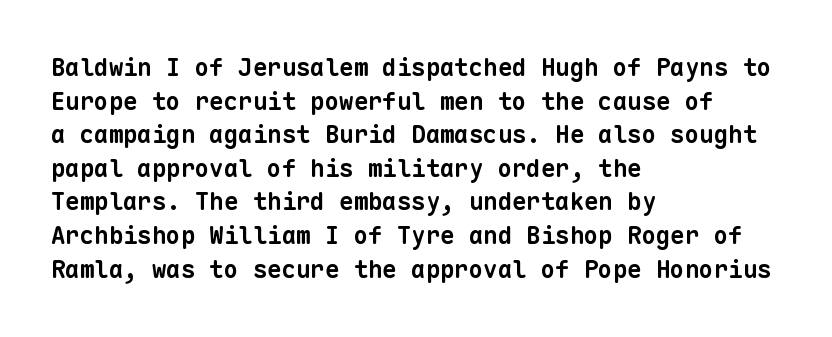
Emphasis by weight is at full strength: bold. Clear beneath every line of the passage. The tracking reads as untouched default to a designer's eye. Horizontal bands of white between lines are of average thickness. Caption: multi-line text, flush left, ragged right.
